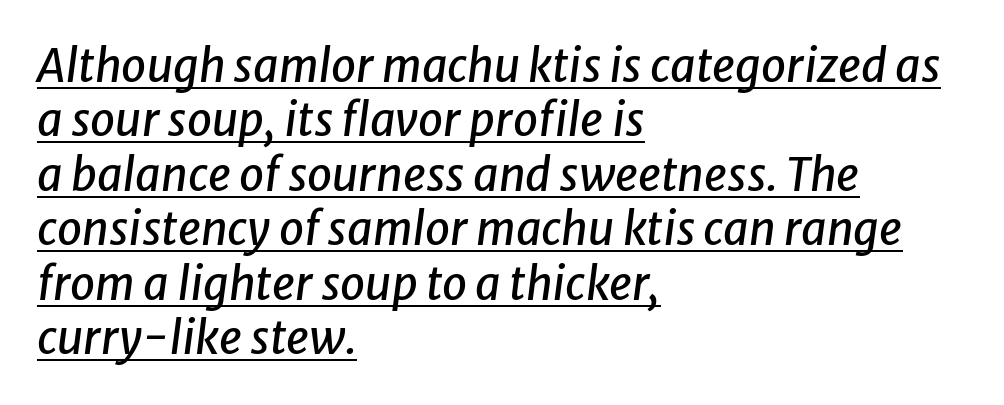
{"italic": "yes", "lean": "right", "slant_degrees": 8, "width": "normal", "stroke_contrast": "low", "x_height": "medium", "monospaced": "no", "underline": "yes", "align": "left", "line_spacing_ratio": 1.21, "letter_spacing": "normal", "letter_spacing_em": 0.0, "glyph_px": 45}
